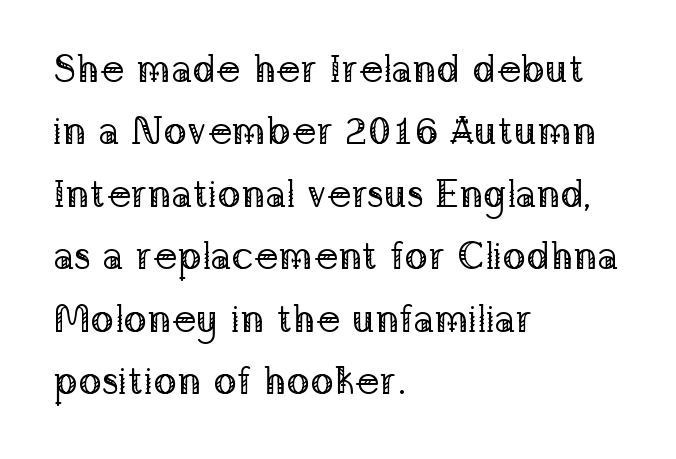
{"serif": "yes", "italic": "no", "bold": "no", "weight": "regular", "width": "normal", "stroke_contrast": "low", "x_height": "medium", "monospaced": "no", "underline": "no", "align": "left", "line_spacing": "normal", "line_spacing_ratio": 1.6, "letter_spacing": "normal", "letter_spacing_em": 0.0, "glyph_px": 39}
